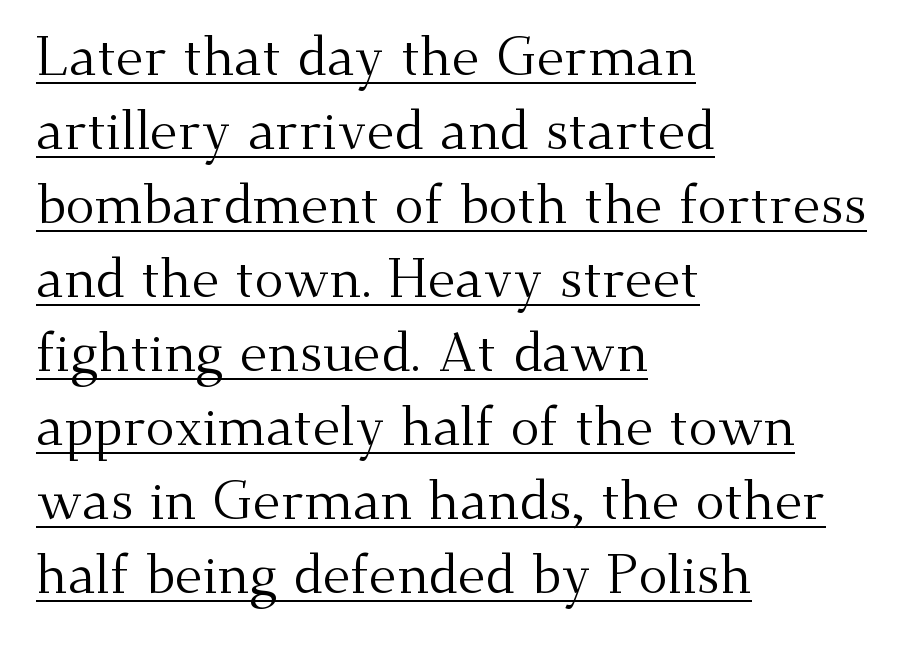
{"serif": "yes", "italic": "no", "bold": "no", "weight": "regular", "width": "normal", "stroke_contrast": "medium", "x_height": "small", "monospaced": "no", "underline": "yes", "align": "left", "line_spacing": "normal", "line_spacing_ratio": 1.37, "letter_spacing": "normal", "letter_spacing_em": 0.0, "glyph_px": 54}
